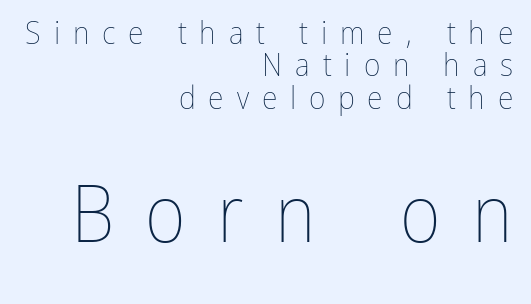
Q: Is the text bold? A: No.
Q: Is the text italic (slanted)? A: No, it is upright.
Q: Is the text underlined? A: No.
Q: How is the paragraph aligned? A: Right-aligned.
Q: Is the spacing between letters normal or unusually wide? A: Unusually wide.
Q: Is the spacing between lines tight, normal or loose? A: Tight.
Q: Which block of text is set in a larger size, the first (top) or the second (bottom)? A: The second (bottom) one.
Q: Width (condensed, normal, or wide)? A: Condensed.
Q: Stroke contrast? A: Low.
Q: x-height? A: Medium.
Q: Monospaced? A: No.
